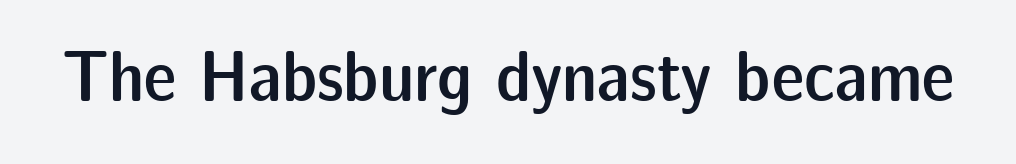
Unlike italic type, these characters show no tilt at all. Looks like regular typesetting: each glyph gets only the width it needs. Type style note: lacks serifs. Characters follow at the spacing the type designer built in. Only glyphs here, with clear space below each row.
